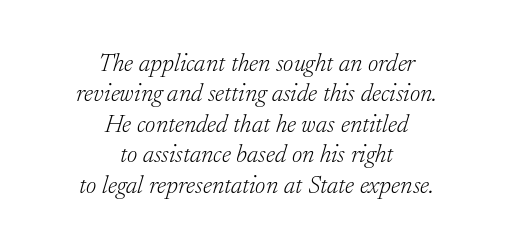
The face used here has a pronounced slope to its letters. Reading down the block, each line starts at a different indent, mirrored at its end. The gap between lines stays unmarked. Stems here are at most as thick as an everyday book face. Students, note that the glyphs here touch the page at normal intervals.
